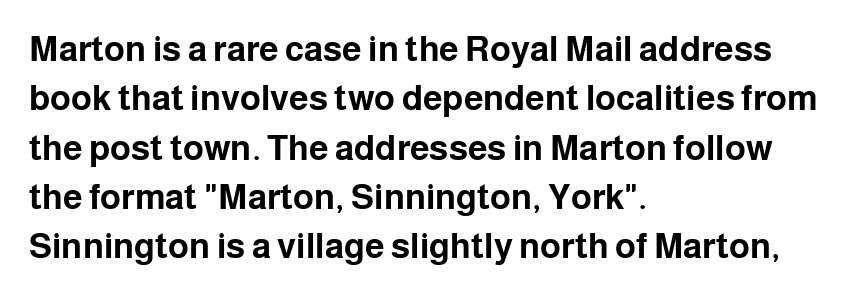
Q: Is the text bold? A: Yes.
Q: Is the text italic (slanted)? A: No, it is upright.
Q: Is the typeface a serif or a sans-serif typeface? A: Sans-serif.
Q: Is the text underlined? A: No.
Q: How is the paragraph aligned? A: Left-aligned.
Q: Is the spacing between letters normal or unusually wide? A: Normal.
Q: Is the spacing between lines tight, normal or loose? A: Normal.
Q: Width (condensed, normal, or wide)? A: Normal.
Q: Stroke contrast? A: Low.
Q: x-height? A: Medium.
Q: Monospaced? A: No.
